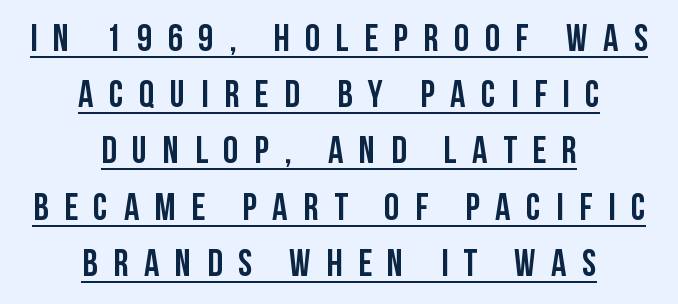
Q: Is the text italic (slanted)? A: No, it is upright.
Q: Is the typeface a serif or a sans-serif typeface? A: Sans-serif.
Q: Is the text underlined? A: Yes.
Q: How is the paragraph aligned? A: Centered.
Q: Is the spacing between letters normal or unusually wide? A: Unusually wide.
Q: Is the spacing between lines tight, normal or loose? A: Normal.
Q: Width (condensed, normal, or wide)? A: Condensed.
Q: Stroke contrast? A: Low.
Q: x-height? A: Large.
Q: Monospaced? A: No.
